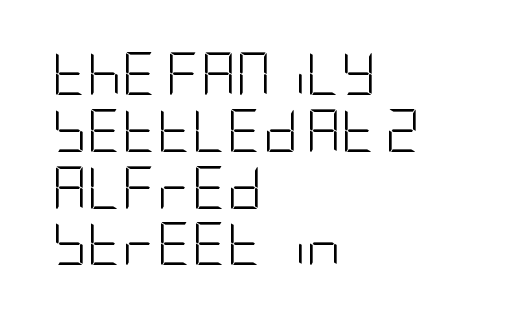
Notice how the stems are strictly vertical — no italics here. This sample uses plain, unmodified letter spacing. Are there feet on the stems? There aren't — it's a sans. Weight: not bold — regular or lighter.
